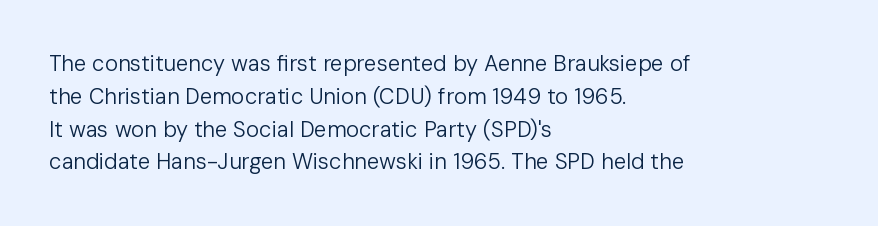
The image shows 22 px text type, upright; set left-aligned, normal line spacing (1.49x), normal letter spacing, not underlined.
